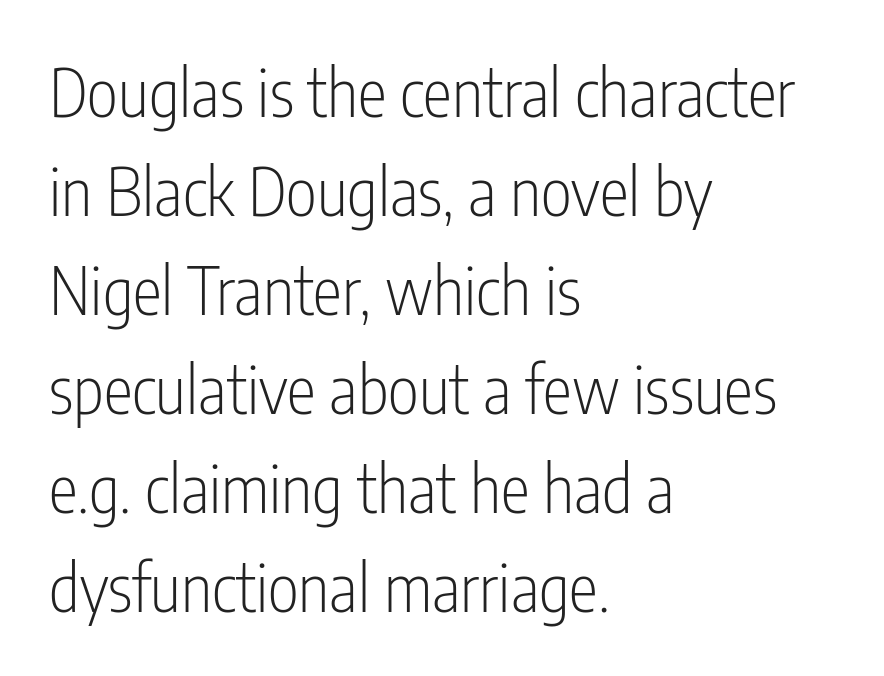
Q: Is the text bold? A: No.
Q: Is the text italic (slanted)? A: No, it is upright.
Q: Is the typeface a serif or a sans-serif typeface? A: Sans-serif.
Q: Is the text underlined? A: No.
Q: How is the paragraph aligned? A: Left-aligned.
Q: Is the spacing between letters normal or unusually wide? A: Normal.
Q: Is the spacing between lines tight, normal or loose? A: Normal.
Q: Width (condensed, normal, or wide)? A: Condensed.
Q: Stroke contrast? A: Low.
Q: x-height? A: Medium.
Q: Monospaced? A: No.
